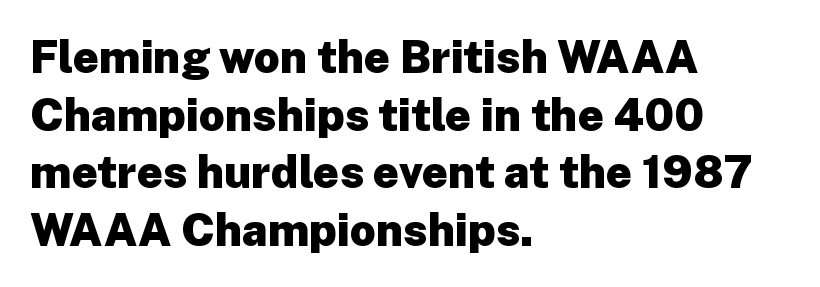
Q: Is the text bold? A: Yes.
Q: Is the text italic (slanted)? A: No, it is upright.
Q: Is the typeface a serif or a sans-serif typeface? A: Sans-serif.
Q: Is the text underlined? A: No.
Q: How is the paragraph aligned? A: Left-aligned.
Q: Is the spacing between letters normal or unusually wide? A: Normal.
Q: Is the spacing between lines tight, normal or loose? A: Normal.
Q: Width (condensed, normal, or wide)? A: Normal.
Q: Stroke contrast? A: Low.
Q: x-height? A: Medium.
Q: Monospaced? A: No.
